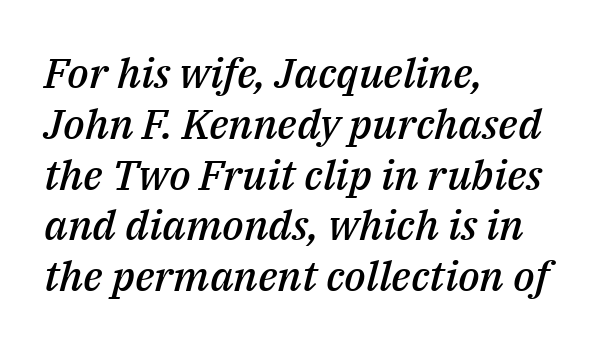
The face used here is proportionally spaced, like ordinary book or web type. The lines are quadded left. Honestly, there is no underline to notice here at all. These lines were composed using italics.
